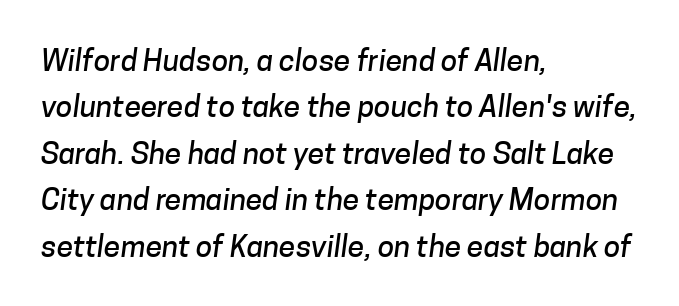
{"serif": "no", "width": "normal", "stroke_contrast": "low", "x_height": "medium", "monospaced": "no", "underline": "no", "align": "left", "line_spacing": "normal", "line_spacing_ratio": 1.55, "letter_spacing": "normal", "letter_spacing_em": 0.0, "glyph_px": 30}
